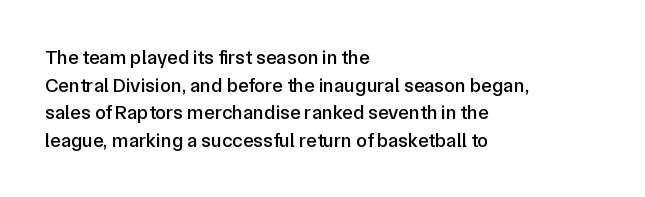
{"italic": "no", "underline": "no", "align": "left", "line_spacing": "normal", "line_spacing_ratio": 1.38, "letter_spacing": "normal", "letter_spacing_em": 0.0, "glyph_px": 20}
